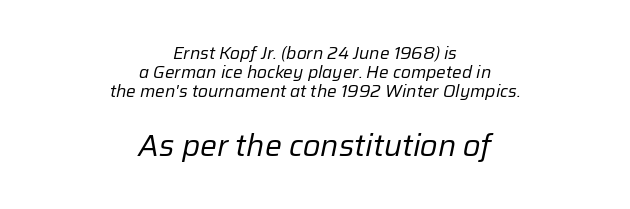
The image shows 30 px regular-weight type, italic (leaning right); set centered, tight line spacing (1.13x), normal letter spacing, not underlined; the second (bottom) block is 1.76x larger; low stroke contrast and a medium x-height.
